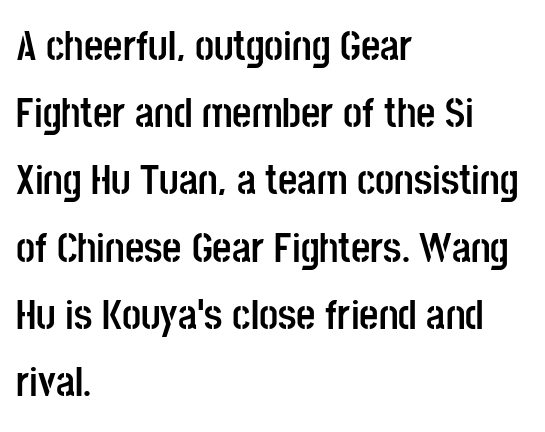
Q: Is the text bold? A: Yes.
Q: Is the text italic (slanted)? A: No, it is upright.
Q: Is the typeface a serif or a sans-serif typeface? A: Sans-serif.
Q: Is the text underlined? A: No.
Q: How is the paragraph aligned? A: Left-aligned.
Q: Is the spacing between letters normal or unusually wide? A: Normal.
Q: Is the spacing between lines tight, normal or loose? A: Normal.
Q: Width (condensed, normal, or wide)? A: Condensed.
Q: Stroke contrast? A: Low.
Q: x-height? A: Large.
Q: Monospaced? A: No.
